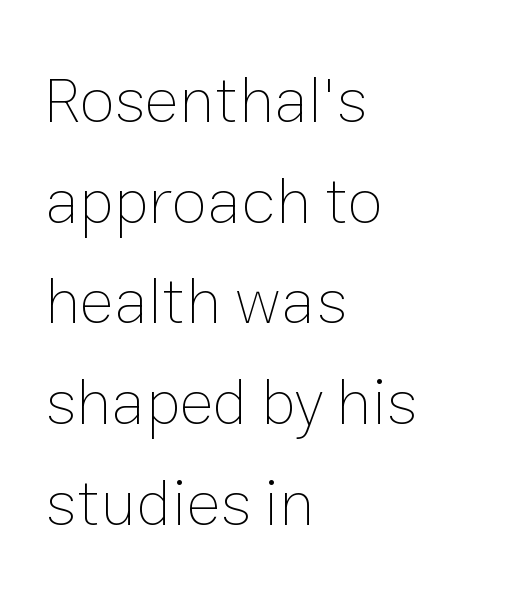
The image shows 65 px thin type, upright; set left-aligned, normal line spacing (1.55x), normal letter spacing, not underlined; low stroke contrast and a medium x-height.
